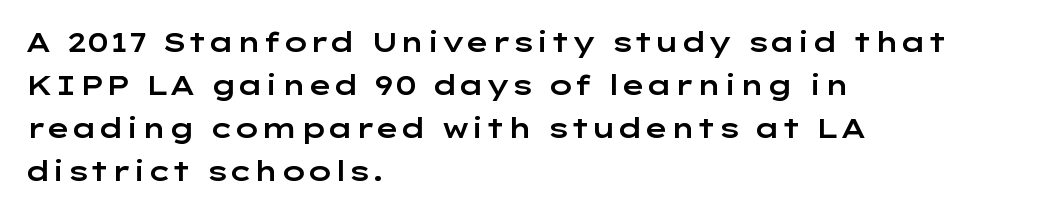
The image shows 27 px text type, upright; set left-aligned, normal line spacing (1.59x), normal letter spacing, not underlined.
